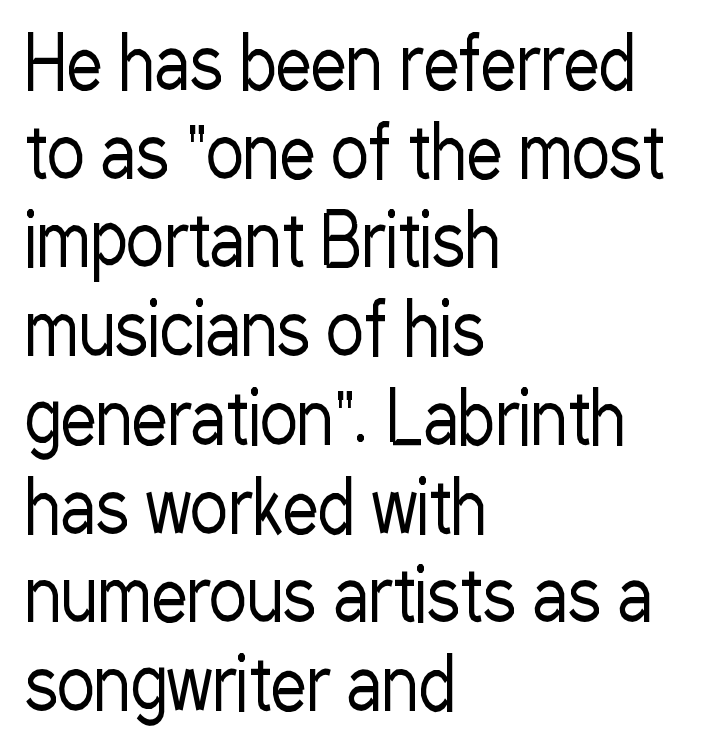
{"serif": "no", "italic": "no", "bold": "no", "weight": "regular", "width": "condensed", "stroke_contrast": "low", "x_height": "medium", "monospaced": "no", "underline": "no", "align": "left", "line_spacing": "normal", "line_spacing_ratio": 1.25, "letter_spacing": "normal", "letter_spacing_em": 0.0, "glyph_px": 71}
